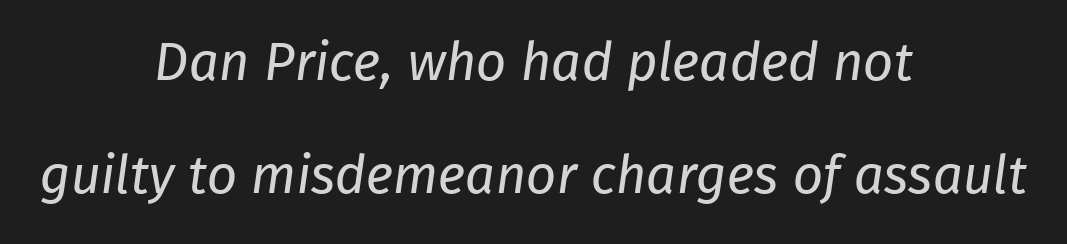
{"serif": "no", "bold": "no", "weight": "regular", "width": "normal", "stroke_contrast": "low", "x_height": "medium", "monospaced": "no", "underline": "no", "align": "center", "line_spacing": "loose", "line_spacing_ratio": 2.14, "letter_spacing": "normal", "letter_spacing_em": 0.0, "glyph_px": 53}
